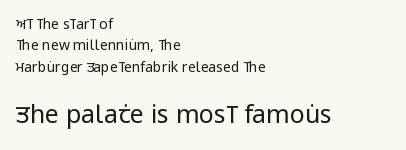
The image shows 25 px text type, upright; set left-aligned, normal line spacing (1.52x), normal letter spacing, not underlined; the second (bottom) block is 1.79x larger.
